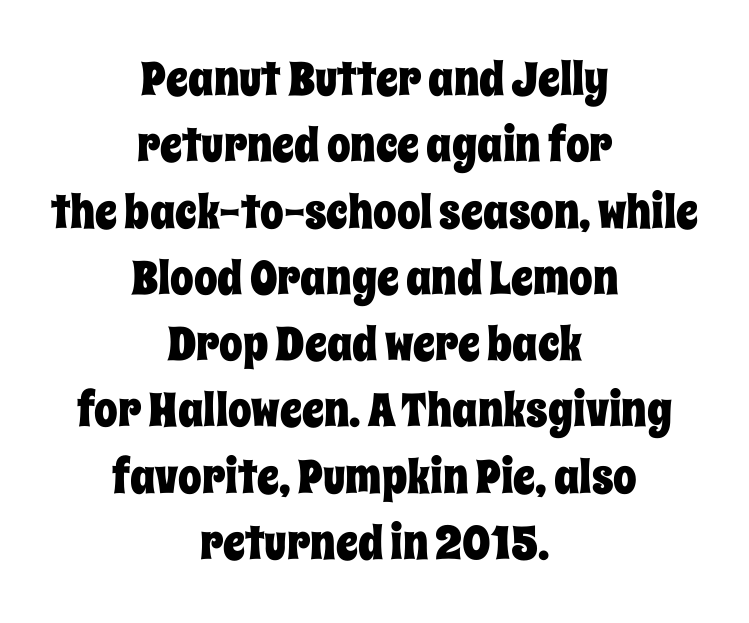
{"italic": "no", "width": "condensed", "stroke_contrast": "low", "x_height": "large", "monospaced": "no", "underline": "no", "align": "center", "line_spacing": "normal", "line_spacing_ratio": 1.41, "letter_spacing": "normal", "letter_spacing_em": 0.0, "glyph_px": 47}
